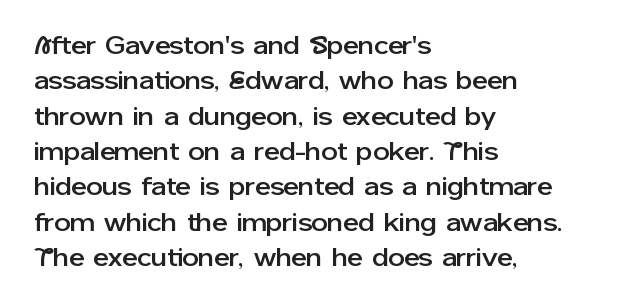
Q: Is the text italic (slanted)? A: No, it is upright.
Q: Is the text underlined? A: No.
Q: How is the paragraph aligned? A: Left-aligned.
Q: Is the spacing between letters normal or unusually wide? A: Normal.
Q: Is the spacing between lines tight, normal or loose? A: Normal.
